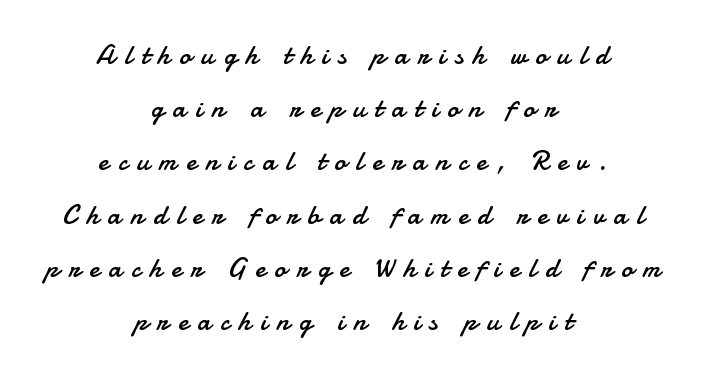
The rendering uses natural spacing where letterforms have individual widths. A great deal of white space separates one row of letters from the next. This sample is center-justified, so both line endings float freely.
